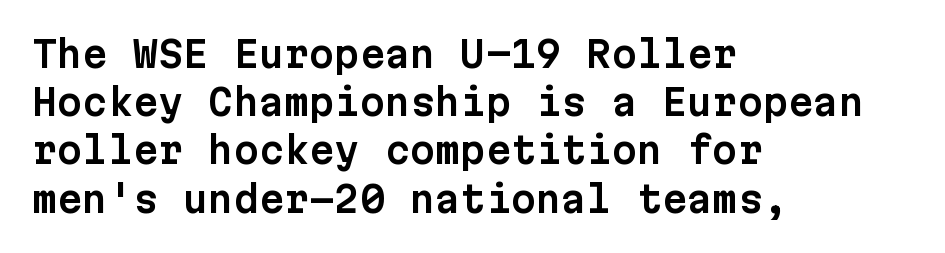
The image shows 36 px sans-serif type, upright, monospaced; set left-aligned, normal line spacing (1.34x), normal letter spacing, not underlined; low stroke contrast and a medium x-height.
